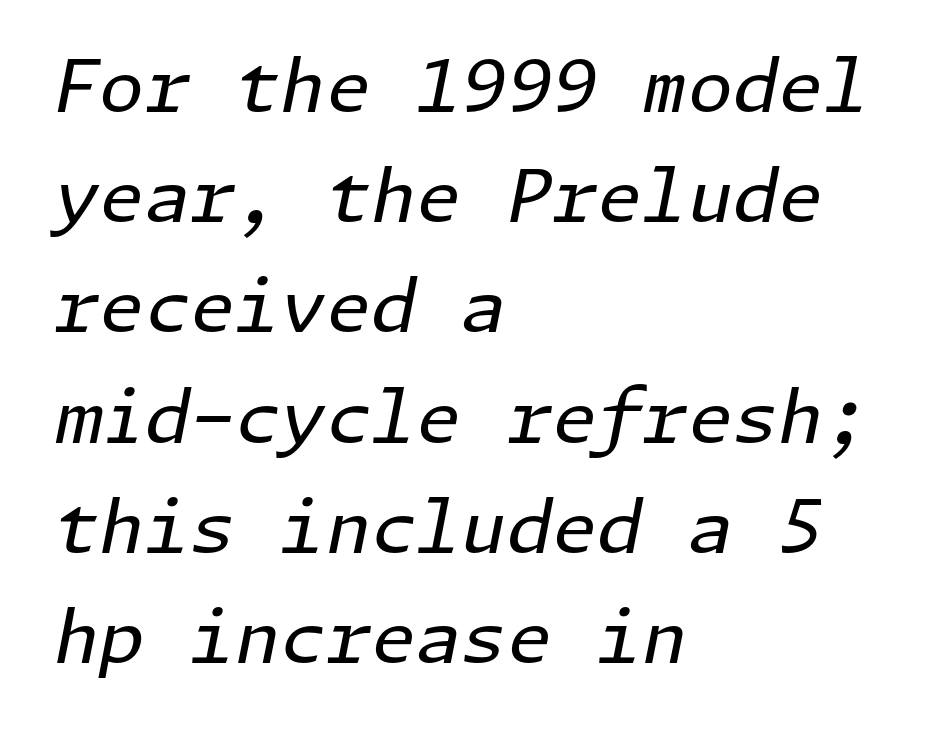
Q: Is the text bold? A: No.
Q: Is the text italic (slanted)? A: Yes, it leans right by about 11 degrees.
Q: Is the text underlined? A: No.
Q: How is the paragraph aligned? A: Left-aligned.
Q: Is the spacing between letters normal or unusually wide? A: Normal.
Q: Is the spacing between lines tight, normal or loose? A: Normal.
Q: Width (condensed, normal, or wide)? A: Normal.
Q: Stroke contrast? A: Low.
Q: x-height? A: Medium.
